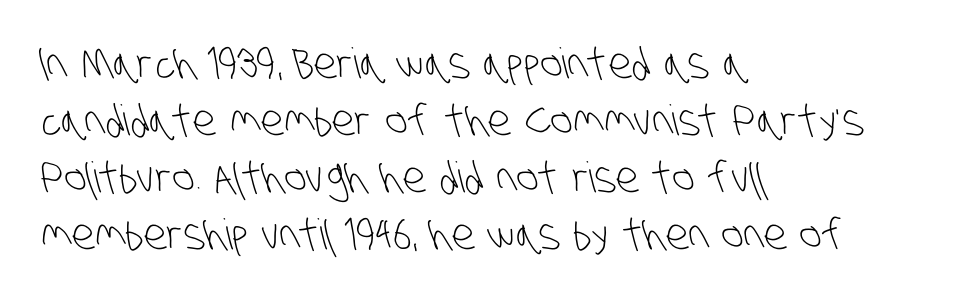
Q: Is the text bold? A: No.
Q: Is the typeface a serif or a sans-serif typeface? A: Sans-serif.
Q: Is the text underlined? A: No.
Q: How is the paragraph aligned? A: Left-aligned.
Q: Is the spacing between letters normal or unusually wide? A: Normal.
Q: Is the spacing between lines tight, normal or loose? A: Normal.
Q: Width (condensed, normal, or wide)? A: Condensed.
Q: Stroke contrast? A: Low.
Q: x-height? A: Large.
Q: Monospaced? A: No.
